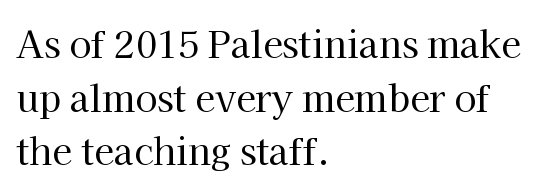
These glyphs show unthickened strokes, regular width or finer. The passage shown is typed in a proportional face where columns would drift. Students, note that the glyphs here touch the page at normal intervals. Every stem runs plumb, perpendicular to the baseline.
